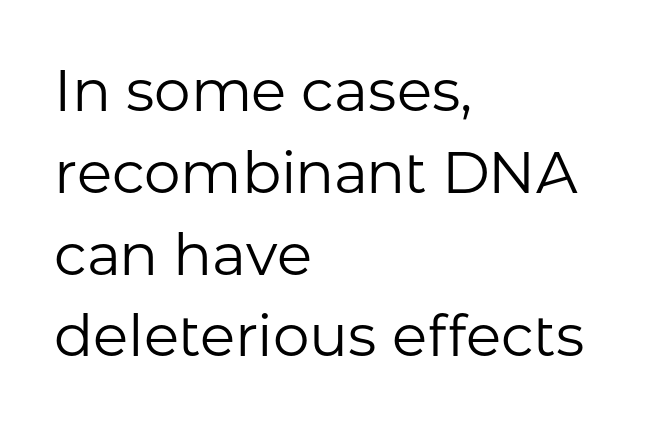
{"serif": "no", "italic": "no", "bold": "no", "weight": "regular", "width": "normal", "stroke_contrast": "low", "x_height": "medium", "monospaced": "no", "underline": "no", "align": "left", "line_spacing": "normal", "line_spacing_ratio": 1.41, "letter_spacing": "normal", "letter_spacing_em": 0.0, "glyph_px": 58}
